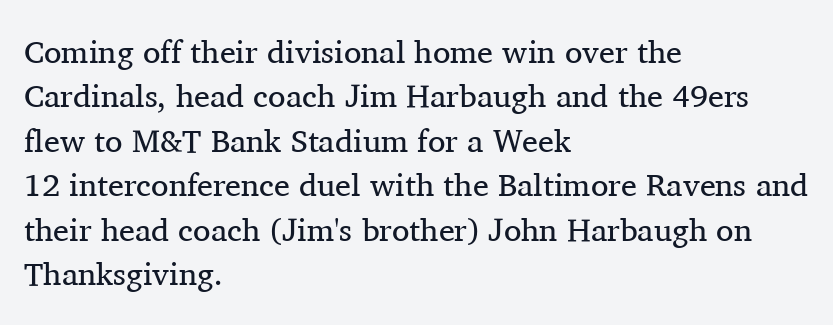
{"serif": "yes", "italic": "no", "bold": "no", "weight": "regular", "width": "normal", "stroke_contrast": "medium", "x_height": "medium", "monospaced": "no", "underline": "no", "align": "left", "line_spacing": "normal", "line_spacing_ratio": 1.39, "letter_spacing": "normal", "letter_spacing_em": 0.0, "glyph_px": 32}
